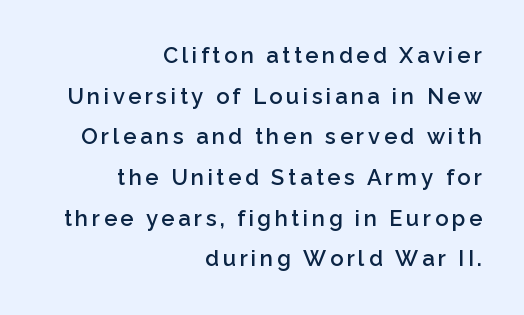
{"italic": "no", "bold": "semi", "underline": "no", "align": "right", "line_spacing_ratio": 1.85, "glyph_px": 22}
